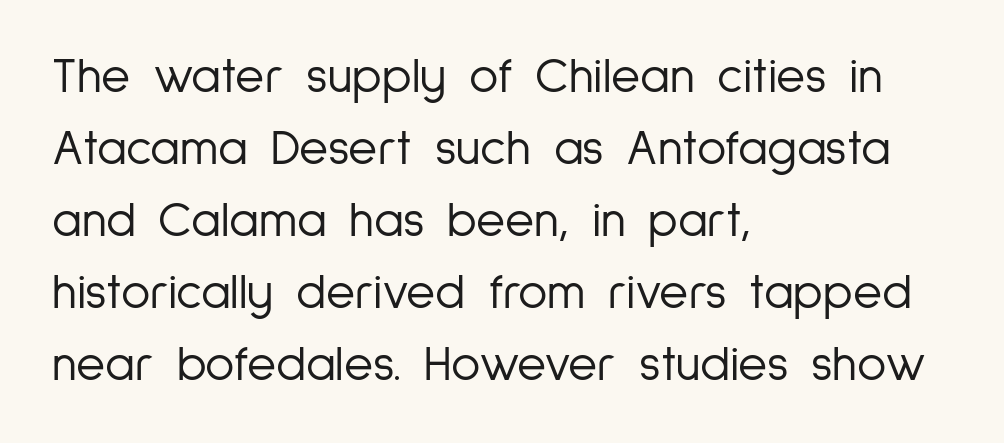
If you measured baseline to baseline, you'd find a middling distance. The letters look calm and open, with moderate or lighter stems. Type style note: lacks serifs. Underlining? Definitely not there. Look at the tracking — it's just the regular setting, nothing added.
